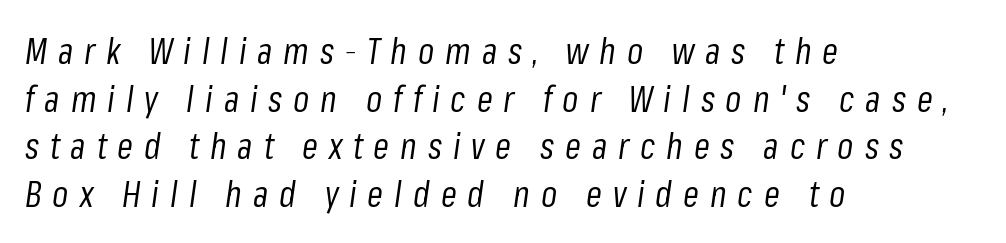
The image shows 36 px regular-weight, condensed type, italic (leaning right); set left-aligned, normal line spacing (1.32x), unusually wide letter spacing (+0.3 em), not underlined; low stroke contrast and a medium x-height.
